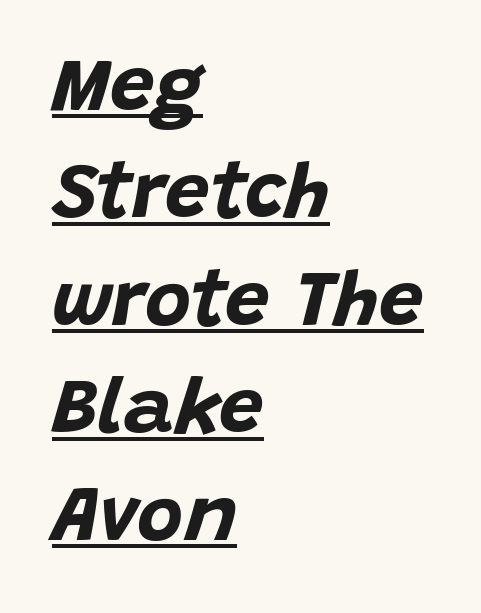
The image shows 79 px bold type, italic (leaning right); set left-aligned, normal line spacing (1.36x), normal letter spacing, underlined; low stroke contrast and a large x-height.
